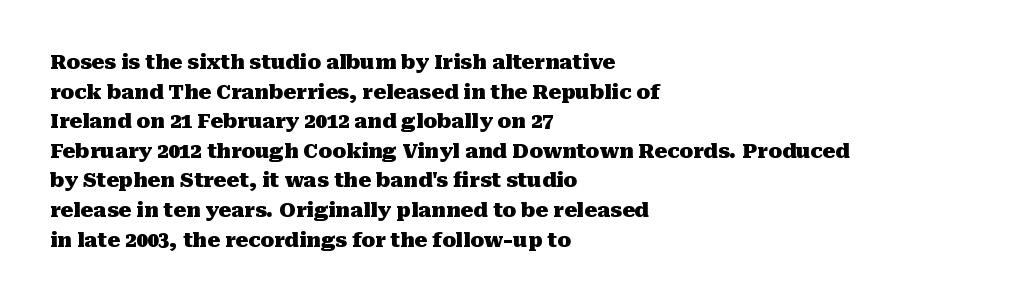
The rendering uses a bold face; every stroke is thick and dark. Compared with a centered layout, this one pins lines to the left instead. Underline: absent. In terms of letterspacing, this is plain default setting. Italic: no, the glyphs are upright roman. How would I describe the line gaps? Plain and ordinary.
